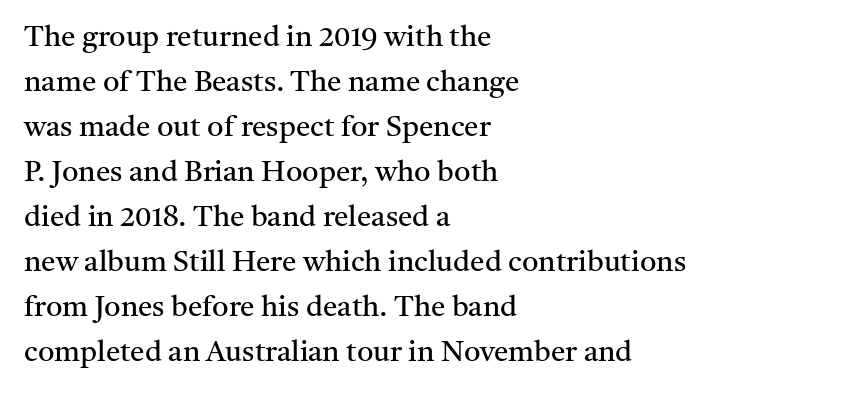
{"serif": "yes", "italic": "no", "bold": "no", "weight": "regular", "width": "normal", "stroke_contrast": "medium", "x_height": "medium", "monospaced": "no", "underline": "no", "align": "left", "line_spacing": "normal", "line_spacing_ratio": 1.55, "letter_spacing": "normal", "letter_spacing_em": 0.0, "glyph_px": 29}
